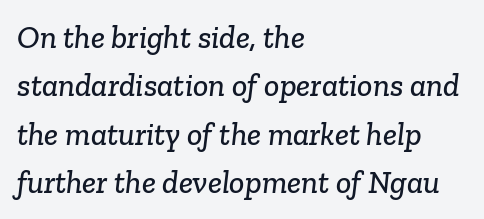
The image shows 32 px serif type; set left-aligned, normal line spacing (1.51x), normal letter spacing, not underlined; low stroke contrast and a medium x-height.
